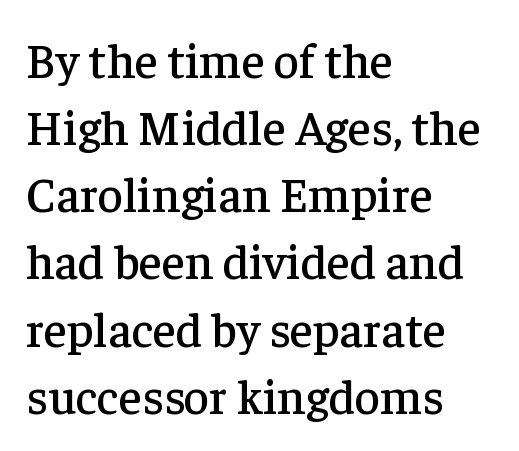
Q: Is the text italic (slanted)? A: No, it is upright.
Q: Is the typeface a serif or a sans-serif typeface? A: Serif.
Q: Is the text underlined? A: No.
Q: How is the paragraph aligned? A: Left-aligned.
Q: Is the spacing between letters normal or unusually wide? A: Normal.
Q: Is the spacing between lines tight, normal or loose? A: Normal.
Q: Width (condensed, normal, or wide)? A: Normal.
Q: Stroke contrast? A: Low.
Q: x-height? A: Medium.
Q: Monospaced? A: No.
